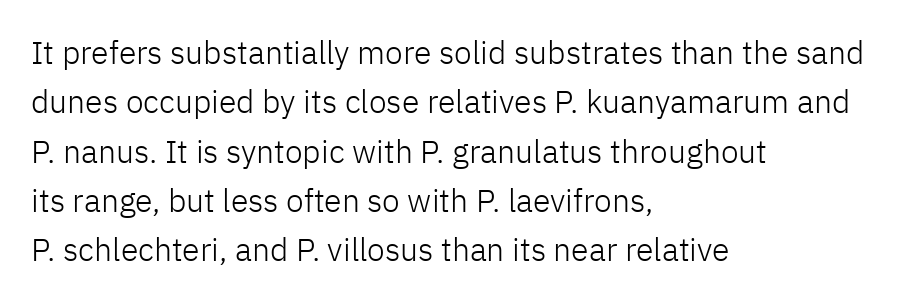
The rendering shows plain stroke endings on the letterforms — a sans-serif design. Stem width sits at or under what a default text font uses. Line spacing here is normal. Nobody drew a line under any word here. Tracking here is standard; glyphs follow each other at the usual distance. Note the varied advance widths — an 'i' is clearly narrower than an 'm'.
